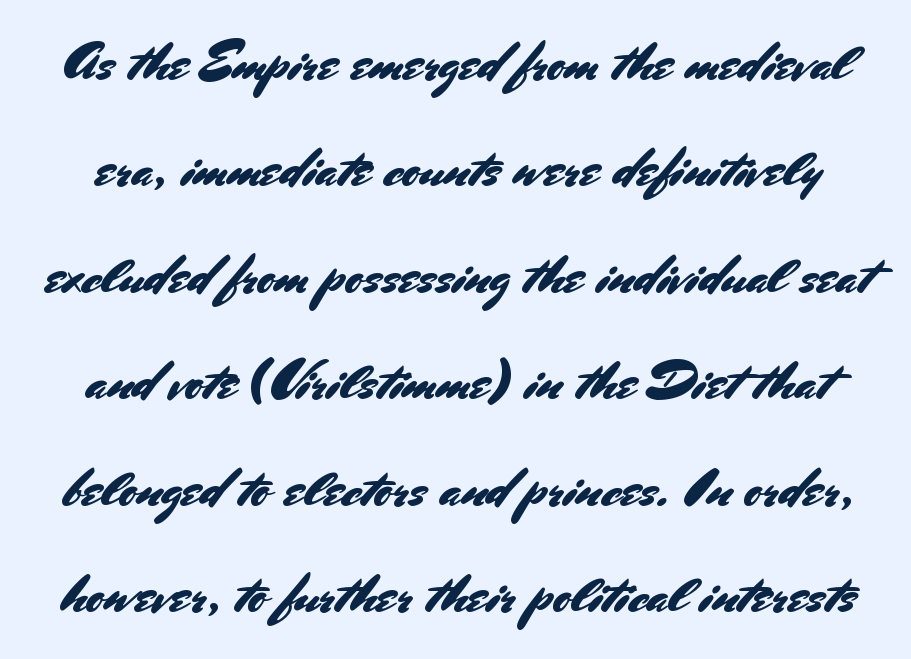
Just letters on the line, the space beneath them empty. Horizontal bands of white between lines are thick stripes. These lines keep a tight, regular rhythm from letter to letter. Varying glyph widths throughout — classic text-font behaviour. Are there feet on the stems? There aren't — it's a sans.
